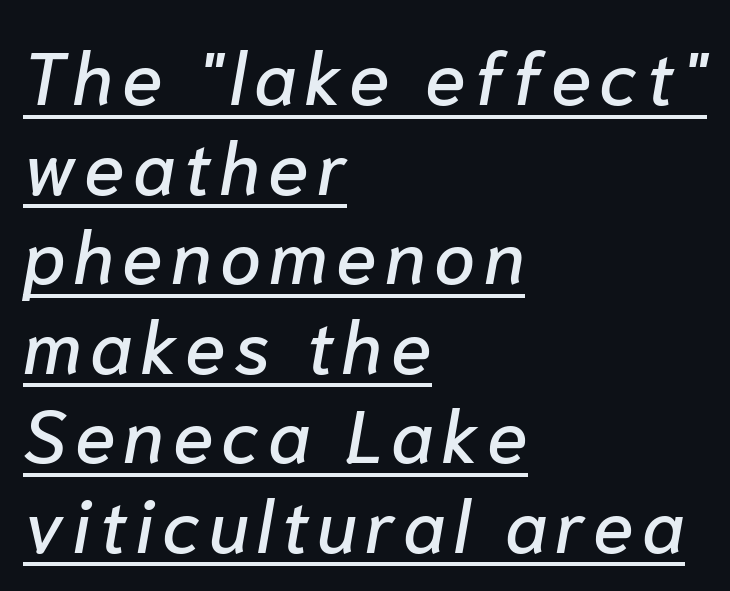
Do the characters align in a grid? No, the font is proportional. Underlining? Definitely there. Emphasis-style slanted type is in use. Casual observation: everything's shoved over to the left.
